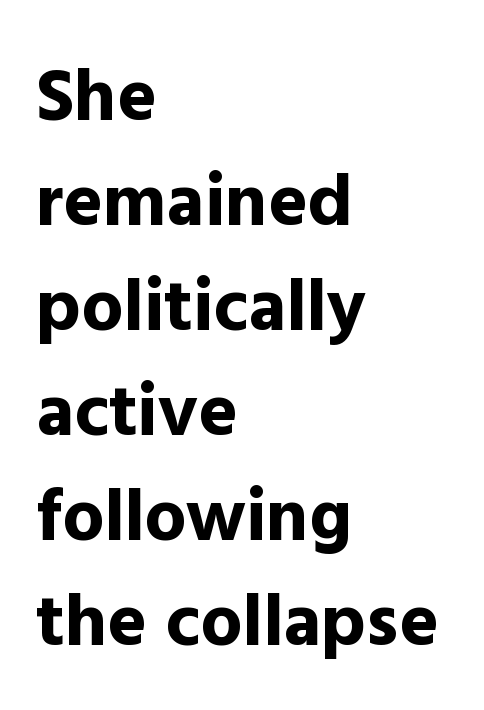
Spacing between characters is what you'd get straight out of the box. Every row of glyphs begins at an identical x-position on the left. Examine the stroke ends and you'll find no serifs. Glance below the letters and you will spot only blank space. This block has exactly the height ordinary leading produces. Heft: maximum for text — a bold.
